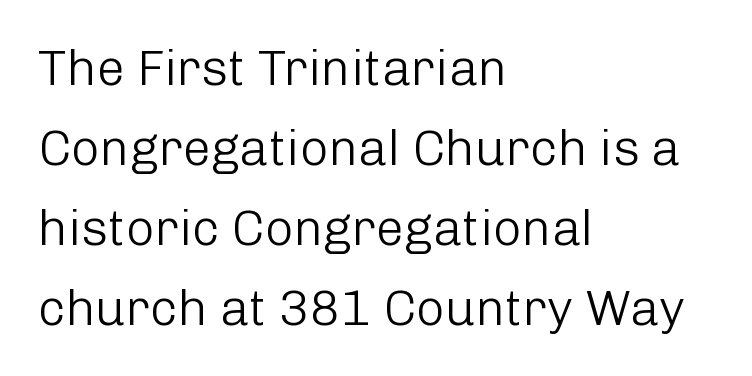
{"serif": "no", "italic": "no", "bold": "no", "weight": "light", "width": "normal", "stroke_contrast": "low", "x_height": "medium", "monospaced": "no", "underline": "no", "align": "left", "line_spacing": "normal", "line_spacing_ratio": 1.6, "letter_spacing": "normal", "letter_spacing_em": 0.0, "glyph_px": 50}
